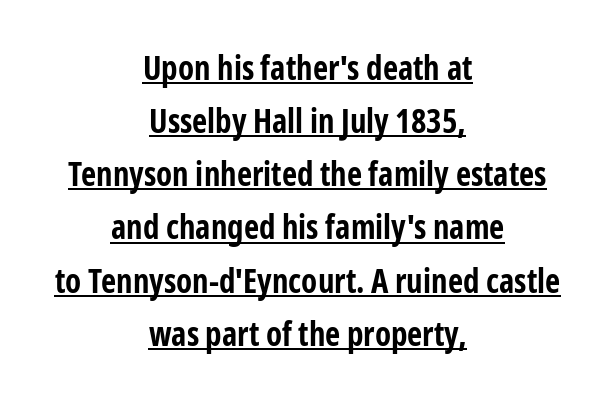
Q: Is the text bold? A: Yes.
Q: Is the text italic (slanted)? A: No, it is upright.
Q: Is the typeface a serif or a sans-serif typeface? A: Sans-serif.
Q: Is the text underlined? A: Yes.
Q: How is the paragraph aligned? A: Centered.
Q: Is the spacing between letters normal or unusually wide? A: Normal.
Q: Is the spacing between lines tight, normal or loose? A: Normal.
Q: Width (condensed, normal, or wide)? A: Condensed.
Q: Stroke contrast? A: Low.
Q: x-height? A: Medium.
Q: Monospaced? A: No.
